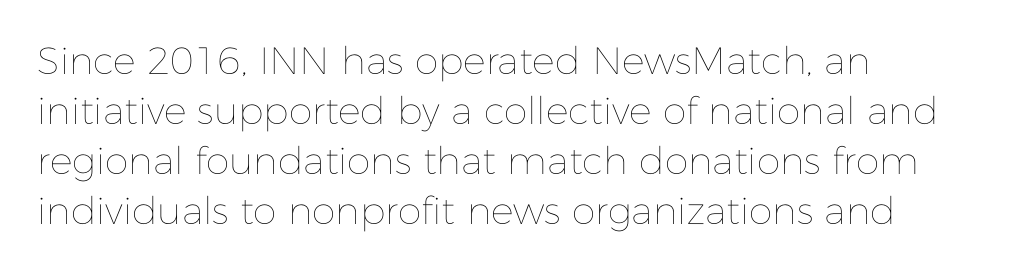
{"italic": "no", "bold": "no", "weight": "thin", "width": "normal", "stroke_contrast": "low", "x_height": "medium", "monospaced": "no", "underline": "no", "align": "left", "line_spacing": "normal", "line_spacing_ratio": 1.32, "letter_spacing": "normal", "letter_spacing_em": 0.0, "glyph_px": 38}
